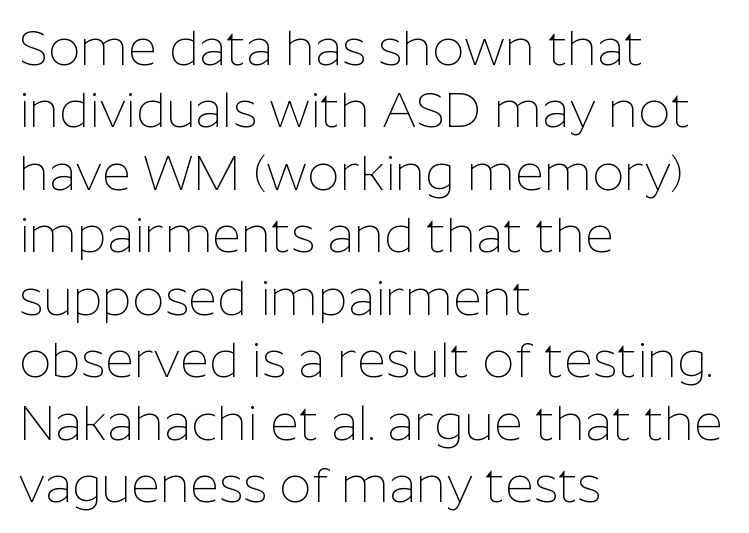
The face used here is a sans, in the tradition of grotesques and geometrics. Characters follow at the spacing the type designer built in. The typesetter chose a ragged-right arrangement here. Descender tails drop into unmarked territory. Quick note: not italic, upright. On a weight scale, this lands at 450 or below.
